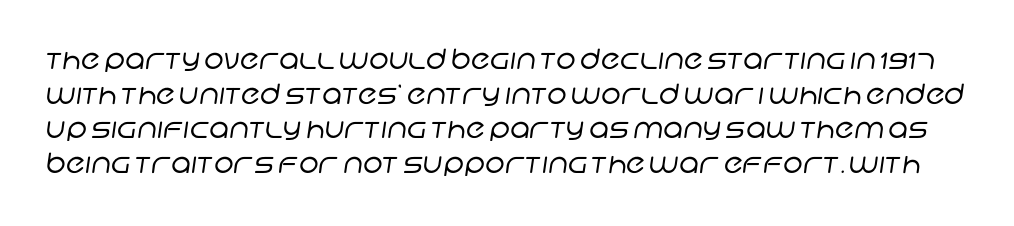
Students, note that the glyphs here touch the page at normal intervals. Weight class: somewhere from thin through regular. The glyphs are unaccompanied by any horizontal stroke below them. Is this a fixed-width face? No — the glyphs have proportional, varying widths. Does the type have serifs? No, each stem ends abruptly.
